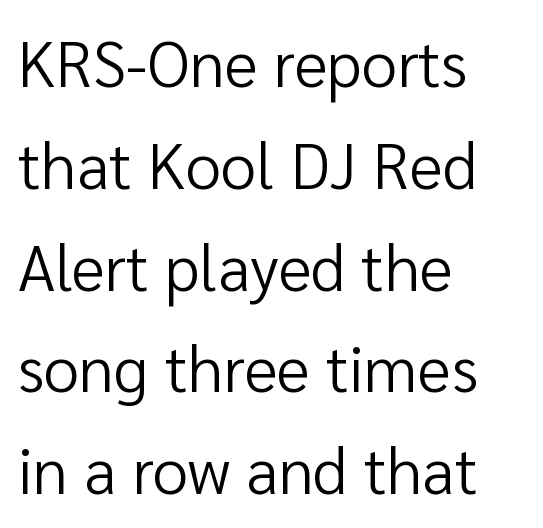
The image shows 64 px regular-weight sans-serif type, upright; set left-aligned, normal line spacing (1.59x), normal letter spacing, not underlined; low stroke contrast and a medium x-height.
